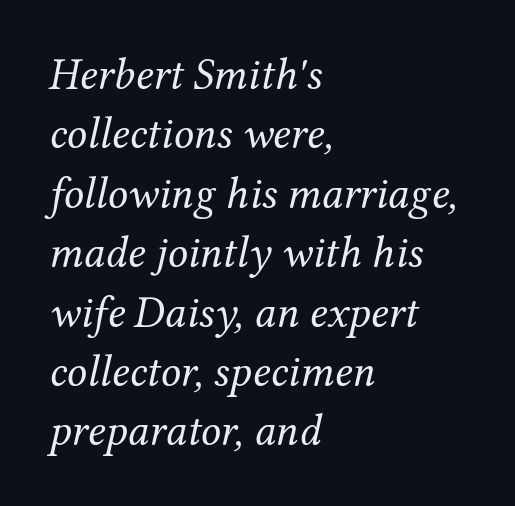
Tall strokes in this sample are angled rather than plumb. Every row of glyphs begins at an identical x-position on the left. The rendering uses natural spacing where letterforms have individual widths. The vertical gap from one line to the next is medium. You could call the tracking neutral — neither tight nor loose. Each letter's strokes conclude with small projecting serifs.
